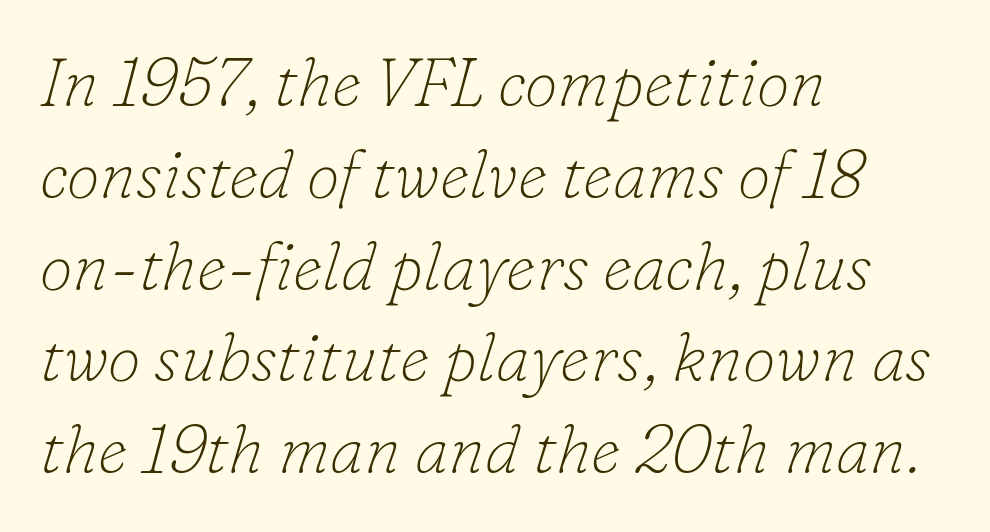
The image shows 67 px thin serif type, italic (leaning right); set left-aligned, normal line spacing (1.37x), normal letter spacing, not underlined; low stroke contrast and a small x-height.
